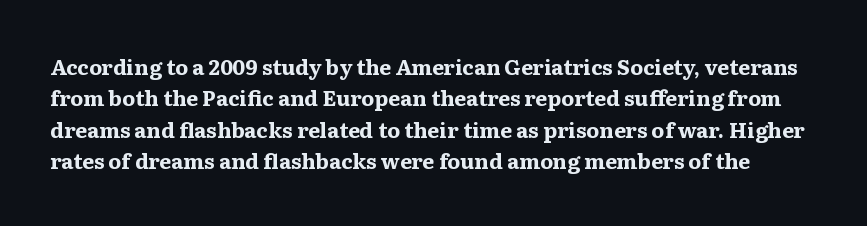
Q: Is the text bold? A: Yes.
Q: Is the text italic (slanted)? A: No, it is upright.
Q: Is the text underlined? A: No.
Q: Is the spacing between letters normal or unusually wide? A: Normal.
Q: Is the spacing between lines tight, normal or loose? A: Normal.
